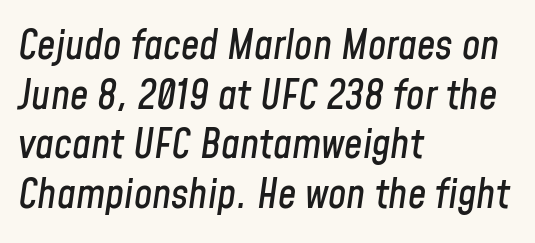
{"italic": "yes", "lean": "right", "slant_degrees": 8, "width": "condensed", "stroke_contrast": "low", "x_height": "medium", "monospaced": "no", "underline": "no", "align": "left", "line_spacing_ratio": 1.21, "letter_spacing": "normal", "letter_spacing_em": 0.0, "glyph_px": 41}
